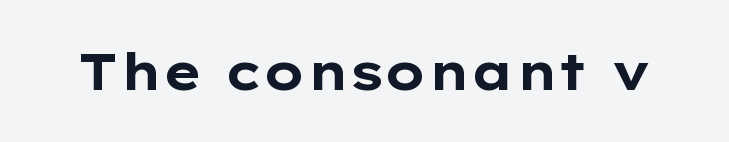
{"serif": "no", "italic": "no", "bold": "yes", "weight": "bold", "width": "wide", "stroke_contrast": "low", "x_height": "medium", "monospaced": "no", "underline": "no", "letter_spacing": "normal", "letter_spacing_em": 0.0, "glyph_px": 51}
